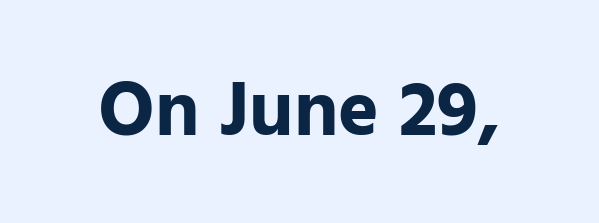
{"serif": "no", "italic": "no", "bold": "yes", "weight": "bold", "width": "normal", "stroke_contrast": "low", "x_height": "medium", "monospaced": "no", "underline": "no", "letter_spacing": "normal", "letter_spacing_em": 0.0, "glyph_px": 77}
